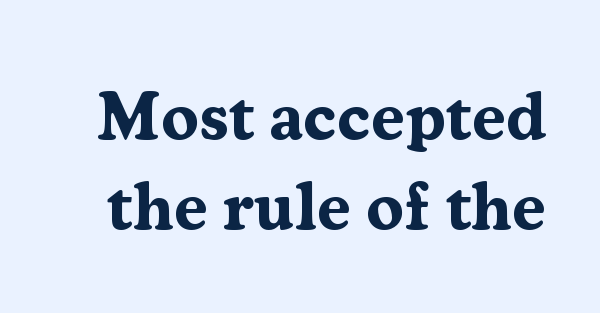
Q: Is the text bold? A: Yes.
Q: Is the text italic (slanted)? A: No, it is upright.
Q: Is the typeface a serif or a sans-serif typeface? A: Serif.
Q: Is the text underlined? A: No.
Q: Is the spacing between letters normal or unusually wide? A: Normal.
Q: Is the spacing between lines tight, normal or loose? A: Normal.
Q: Width (condensed, normal, or wide)? A: Normal.
Q: Stroke contrast? A: Medium.
Q: x-height? A: Medium.
Q: Monospaced? A: No.
